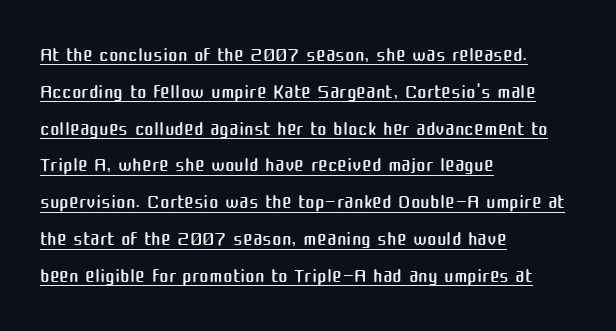
{"serif": "no", "italic": "no", "bold": "no", "weight": "regular", "width": "normal", "stroke_contrast": "medium", "x_height": "medium", "monospaced": "no", "underline": "yes", "align": "left", "line_spacing": "normal", "line_spacing_ratio": 1.27, "letter_spacing": "normal", "letter_spacing_em": 0.0, "glyph_px": 29}
